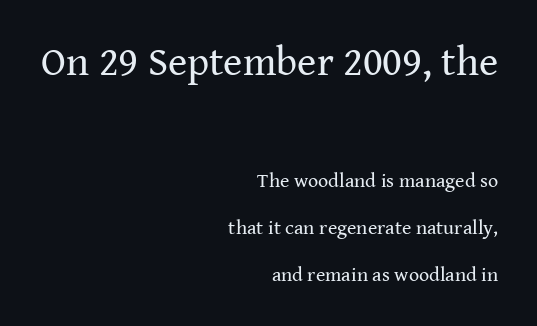
Q: Is the text bold? A: No.
Q: Is the text italic (slanted)? A: No, it is upright.
Q: Is the typeface a serif or a sans-serif typeface? A: Serif.
Q: Is the text underlined? A: No.
Q: How is the paragraph aligned? A: Right-aligned.
Q: Is the spacing between letters normal or unusually wide? A: Normal.
Q: Is the spacing between lines tight, normal or loose? A: Loose.
Q: Which block of text is set in a larger size, the first (top) or the second (bottom)? A: The first (top) one.
Q: Width (condensed, normal, or wide)? A: Normal.
Q: Stroke contrast? A: Medium.
Q: x-height? A: Medium.
Q: Monospaced? A: No.
